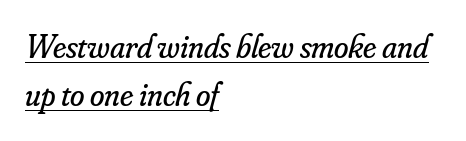
{"serif": "yes", "italic": "yes", "lean": "right", "slant_degrees": 16, "bold": "no", "weight": "regular", "width": "normal", "stroke_contrast": "low", "x_height": "small", "monospaced": "no", "underline": "yes", "align": "left", "line_spacing": "normal", "line_spacing_ratio": 1.46, "letter_spacing": "normal", "letter_spacing_em": 0.0, "glyph_px": 33}
